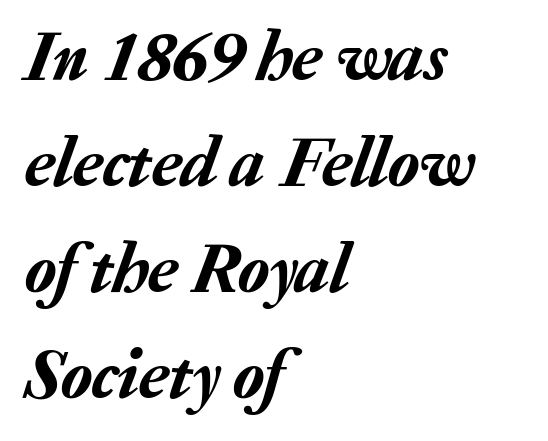
Q: Is the text italic (slanted)? A: Yes, it leans right by about 20 degrees.
Q: Is the text underlined? A: No.
Q: How is the paragraph aligned? A: Left-aligned.
Q: Is the spacing between letters normal or unusually wide? A: Normal.
Q: Is the spacing between lines tight, normal or loose? A: Normal.
Q: Width (condensed, normal, or wide)? A: Normal.
Q: Stroke contrast? A: Low.
Q: x-height? A: Medium.
Q: Monospaced? A: No.
